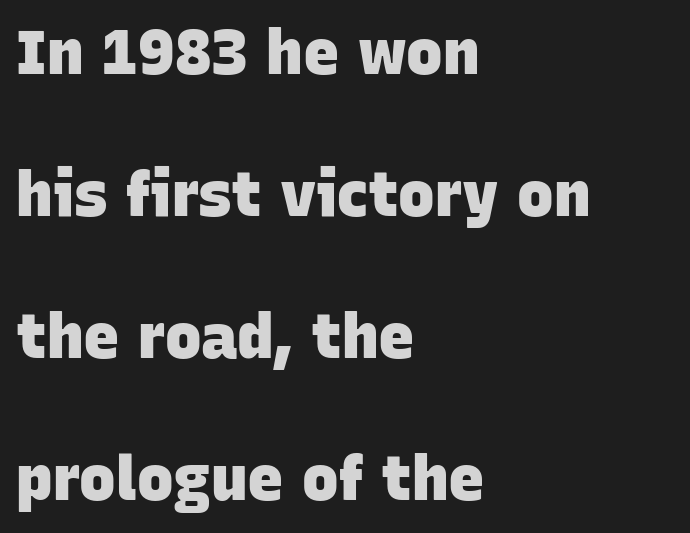
The image shows 61 px heavy sans-serif type; set left-aligned, loose line spacing (2.33x), normal letter spacing, not underlined; low stroke contrast and a large x-height.
